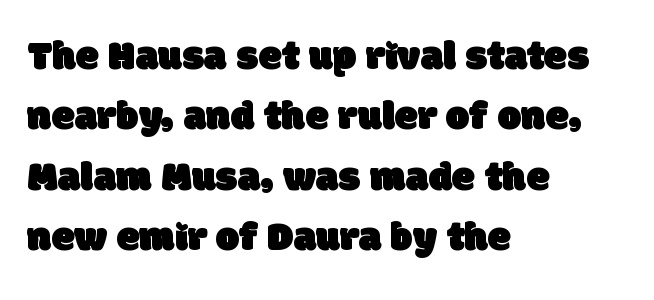
Q: Is the typeface a serif or a sans-serif typeface? A: Sans-serif.
Q: Is the text underlined? A: No.
Q: How is the paragraph aligned? A: Left-aligned.
Q: Is the spacing between letters normal or unusually wide? A: Normal.
Q: Is the spacing between lines tight, normal or loose? A: Normal.
Q: Width (condensed, normal, or wide)? A: Normal.
Q: Stroke contrast? A: Low.
Q: x-height? A: Large.
Q: Monospaced? A: No.
